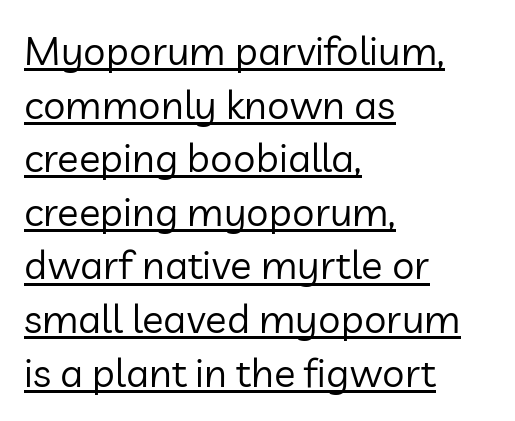
Notice how the passage keeps a crisp vertical edge on the left only. Note: no serifs on the glyphs. The axis of the letterforms is exactly vertical. Think of a printed novel: that variable character pitch is what you see here. A typesetter would call this zero additional tracking.
